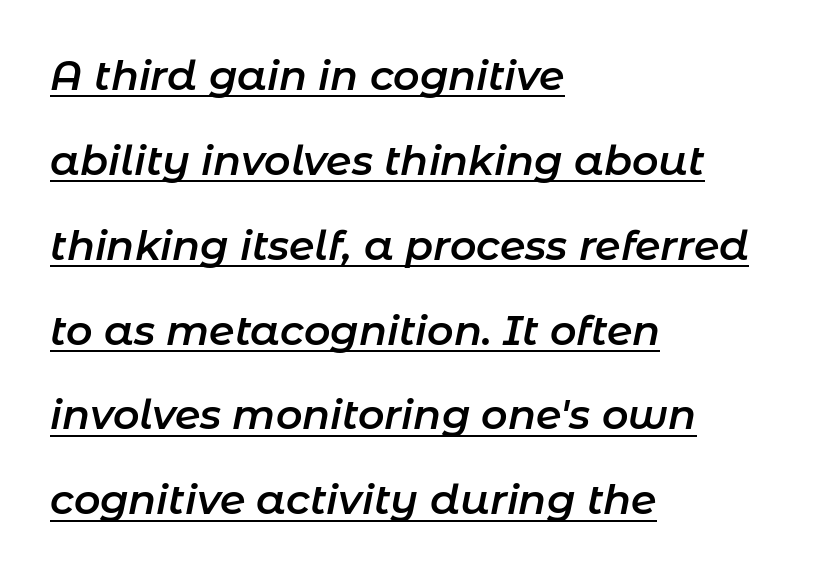
The image shows 41 px semibold type, italic (leaning right); set left-aligned, loose line spacing (2.07x), normal letter spacing, underlined; low stroke contrast and a medium x-height.
